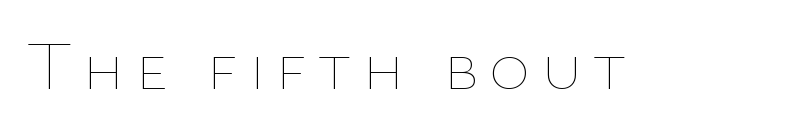
The image shows 69 px thin type, upright; set not underlined; low stroke contrast and a medium x-height.
